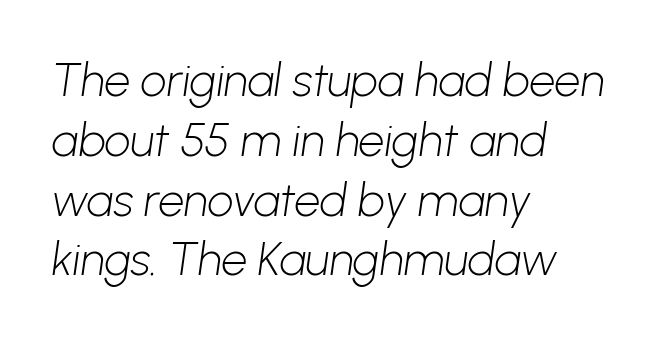
Is there much room between lines? A standard amount, neither cramped nor airy. The letters advance in unequal steps, a hallmark of proportional type. Underlining? Definitely not there. Casual observation: everything's shoved over to the left. Observe the ordinary spacing: letters are neighbours, not strangers.
